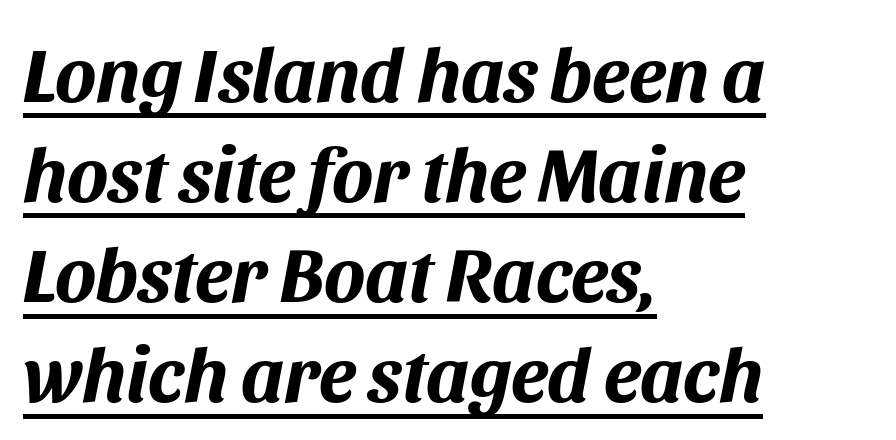
Q: Is the text bold? A: Yes.
Q: Is the text italic (slanted)? A: Yes, it leans right by about 11 degrees.
Q: Is the text underlined? A: Yes.
Q: How is the paragraph aligned? A: Left-aligned.
Q: Is the spacing between letters normal or unusually wide? A: Normal.
Q: Is the spacing between lines tight, normal or loose? A: Normal.
Q: Width (condensed, normal, or wide)? A: Normal.
Q: Stroke contrast? A: Medium.
Q: x-height? A: Large.
Q: Monospaced? A: No.
